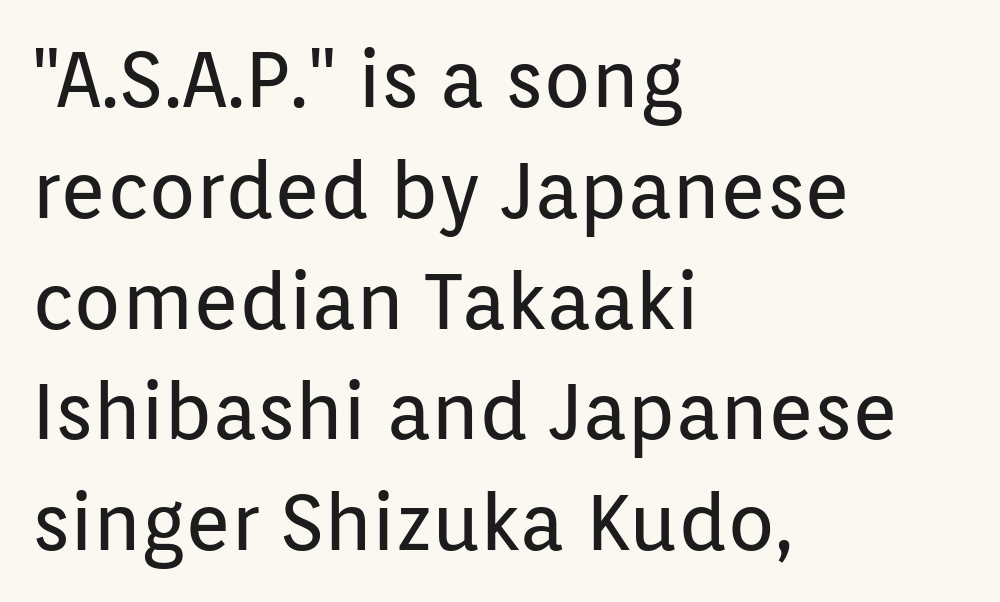
Q: Is the text bold? A: No.
Q: Is the text italic (slanted)? A: No, it is upright.
Q: Is the typeface a serif or a sans-serif typeface? A: Sans-serif.
Q: Is the text underlined? A: No.
Q: How is the paragraph aligned? A: Left-aligned.
Q: Is the spacing between letters normal or unusually wide? A: Normal.
Q: Is the spacing between lines tight, normal or loose? A: Normal.
Q: Width (condensed, normal, or wide)? A: Normal.
Q: Stroke contrast? A: Low.
Q: x-height? A: Medium.
Q: Monospaced? A: No.
